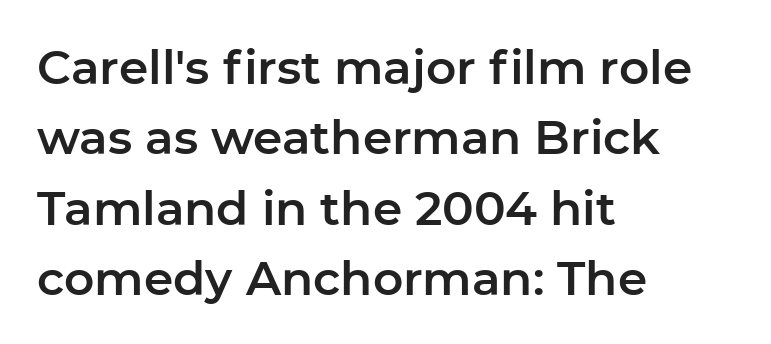
The image shows 47 px sans-serif type, upright; set left-aligned, normal line spacing (1.5x), normal letter spacing, not underlined; low stroke contrast and a medium x-height.
